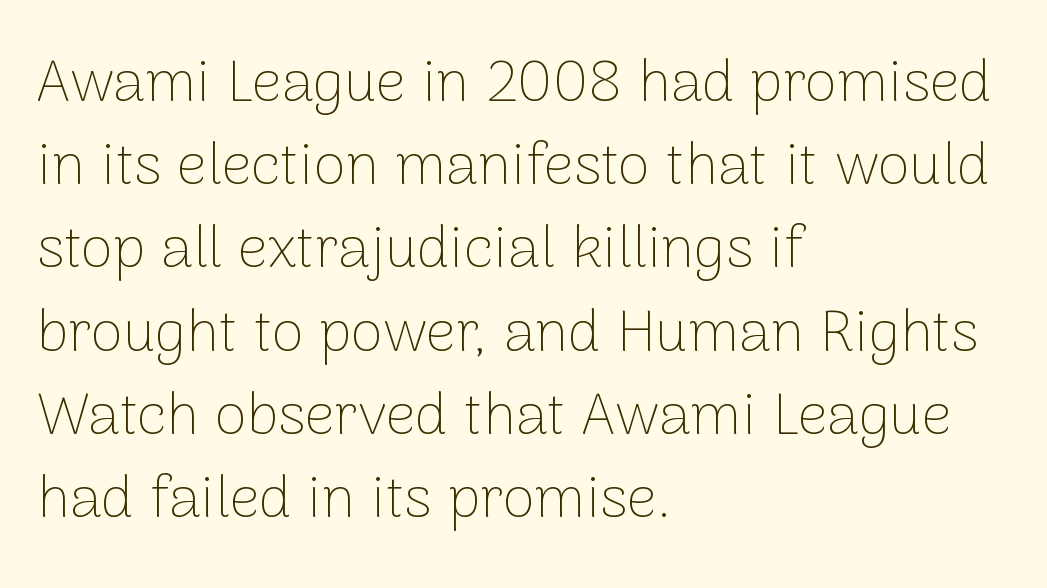
How would I describe the line gaps? Plain and ordinary. Note the varied advance widths — an 'i' is clearly narrower than an 'm'. Letterform terminals end flat and unadorned throughout the passage. Weight: in the light-to-regular range.
